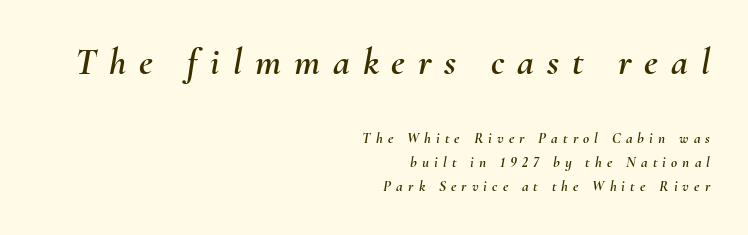
{"italic": "yes", "lean": "right", "slant_degrees": 10, "width": "normal", "stroke_contrast": "medium", "x_height": "small", "monospaced": "no", "underline": "no", "align": "right", "line_spacing": "normal", "line_spacing_ratio": 1.6, "letter_spacing": "wide", "letter_spacing_em": 0.34, "larger_block": "first", "size_ratio": 2.53, "glyph_px": 38}
